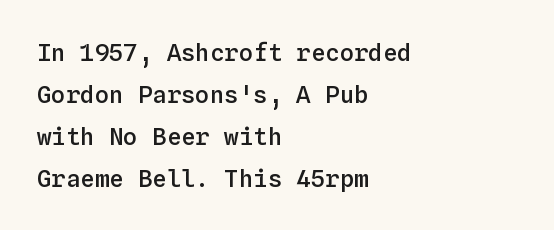
Q: Is the text bold? A: Semi-bold.
Q: Is the text italic (slanted)? A: No, it is upright.
Q: Is the text underlined? A: No.
Q: How is the paragraph aligned? A: Left-aligned.
Q: Is the spacing between letters normal or unusually wide? A: Normal.
